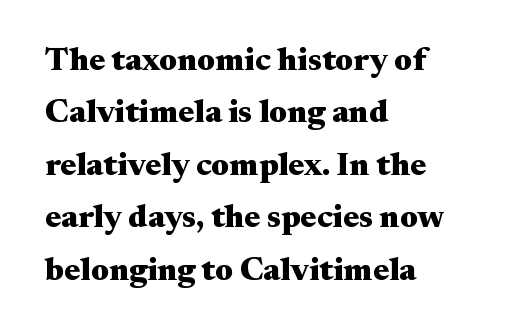
{"serif": "yes", "italic": "no", "bold": "yes", "weight": "heavy", "width": "wide", "stroke_contrast": "medium", "x_height": "small", "monospaced": "no", "underline": "no", "align": "left", "line_spacing": "normal", "line_spacing_ratio": 1.59, "letter_spacing": "normal", "letter_spacing_em": 0.0, "glyph_px": 33}
